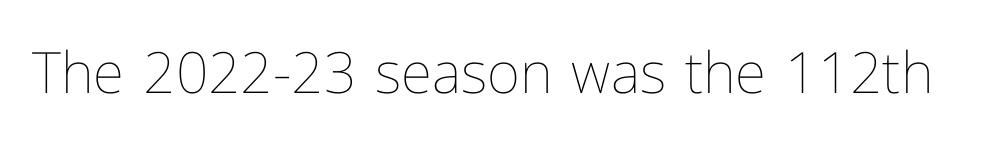
The image shows 57 px thin type, upright; set normal letter spacing, not underlined; low stroke contrast and a medium x-height.
